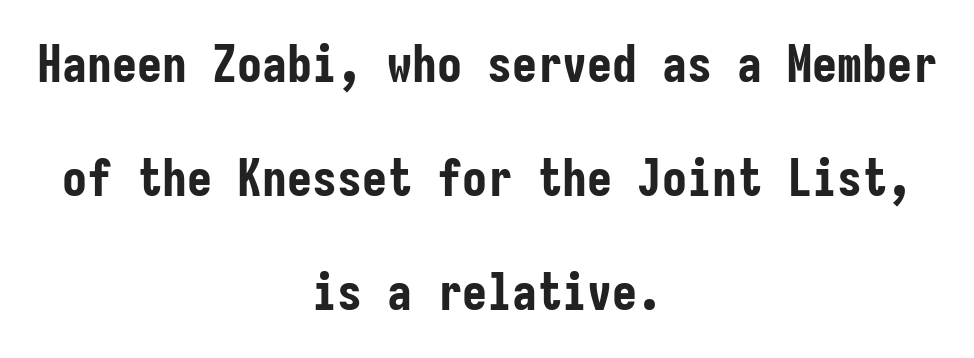
Q: Is the text bold? A: Yes.
Q: Is the text italic (slanted)? A: No, it is upright.
Q: Is the typeface a serif or a sans-serif typeface? A: Sans-serif.
Q: Is the text underlined? A: No.
Q: How is the paragraph aligned? A: Centered.
Q: Is the spacing between letters normal or unusually wide? A: Normal.
Q: Is the spacing between lines tight, normal or loose? A: Loose.
Q: Width (condensed, normal, or wide)? A: Condensed.
Q: Stroke contrast? A: Low.
Q: x-height? A: Medium.
Q: Monospaced? A: Yes.
